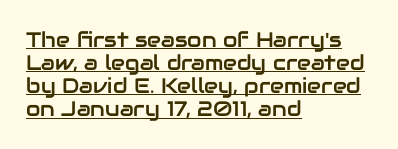
Q: Is the text italic (slanted)? A: No, it is upright.
Q: Is the text underlined? A: Yes.
Q: How is the paragraph aligned? A: Left-aligned.
Q: Is the spacing between letters normal or unusually wide? A: Normal.
Q: Is the spacing between lines tight, normal or loose? A: Tight.
